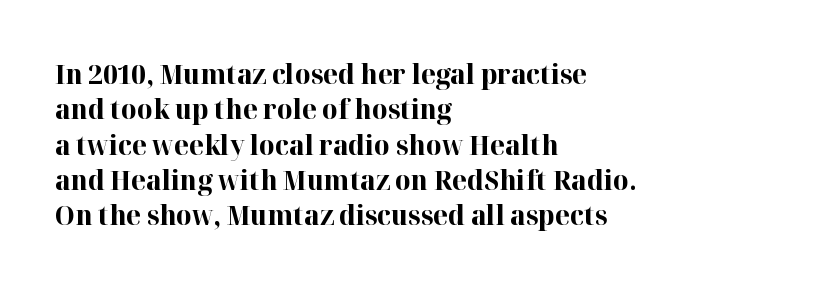
The image shows 27 px bold type, upright; set left-aligned, normal line spacing (1.31x), normal letter spacing, not underlined.
